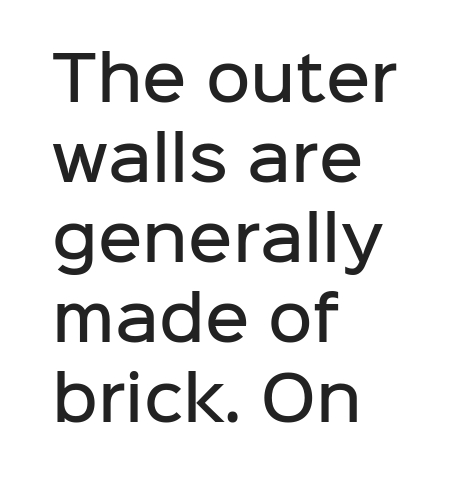
Q: Is the text bold? A: Semi-bold.
Q: Is the text italic (slanted)? A: No, it is upright.
Q: Is the typeface a serif or a sans-serif typeface? A: Sans-serif.
Q: Is the text underlined? A: No.
Q: How is the paragraph aligned? A: Left-aligned.
Q: Is the spacing between letters normal or unusually wide? A: Normal.
Q: Is the spacing between lines tight, normal or loose? A: Normal.
Q: Width (condensed, normal, or wide)? A: Normal.
Q: Stroke contrast? A: Low.
Q: x-height? A: Medium.
Q: Monospaced? A: No.
